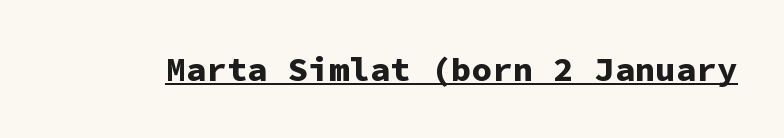
The image shows 34 px bold sans-serif type, upright, monospaced; set normal letter spacing, underlined; low stroke contrast and a medium x-height.
